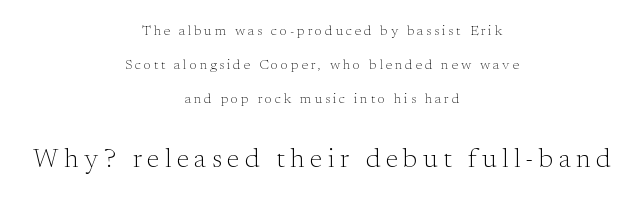
The type sits square on the baseline with zero lean. Type without underlining. The more generous point size was reserved for the lower chunk. You could only call the tracking loose — the letters float apart. Layout note: lines centered. The strokes are not fattened; the text isn't bold.
